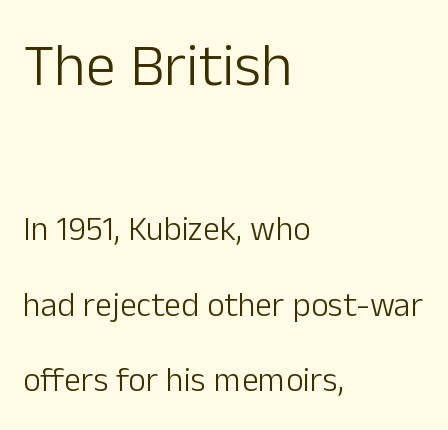
{"serif": "no", "italic": "no", "bold": "no", "weight": "light", "width": "normal", "stroke_contrast": "low", "x_height": "medium", "monospaced": "no", "underline": "no", "align": "left", "line_spacing": "loose", "line_spacing_ratio": 2.23, "letter_spacing": "normal", "letter_spacing_em": 0.0, "larger_block": "first", "size_ratio": 1.76, "glyph_px": 60}
